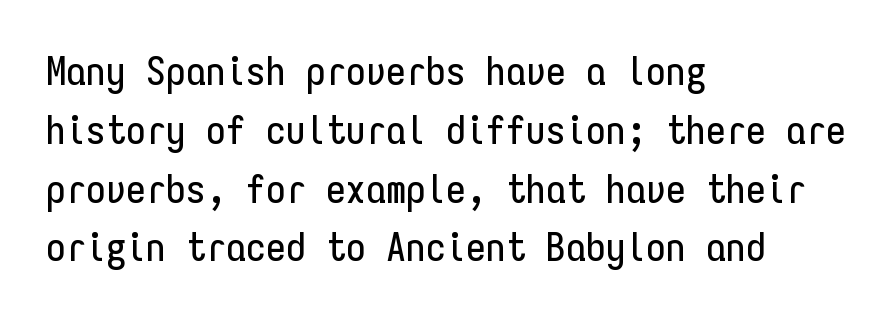
Is there much room between lines? A standard amount, neither cramped nor airy. The passage is arranged the way most books set body copy — flush left. Is there any slant? The stems are plumb. The glyphs in this specimen are sans serif. What stands out about the letter spacing? Nothing — it is the standard amount. No word sits above an underline.
